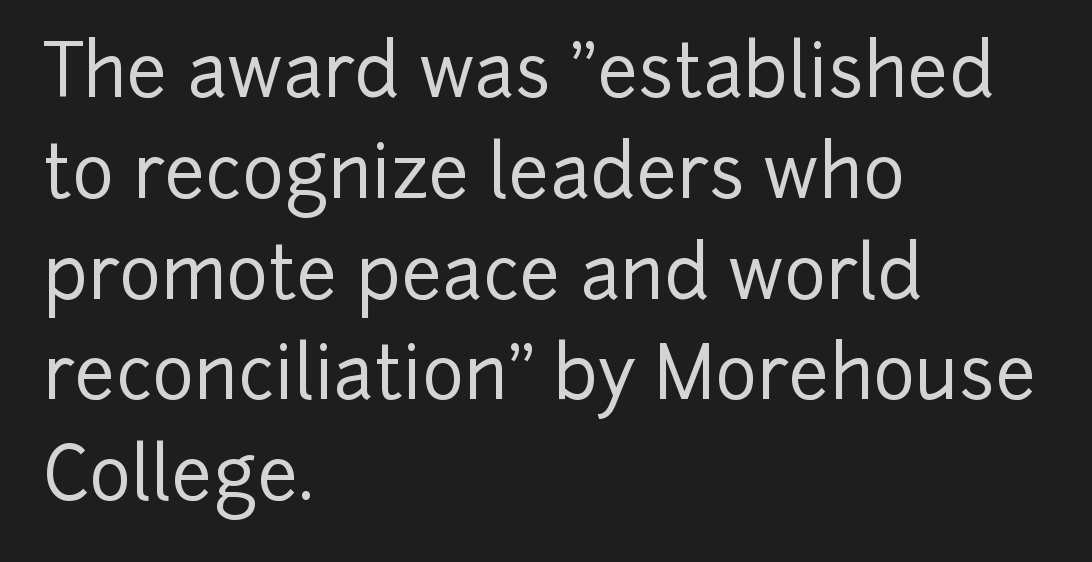
{"serif": "no", "italic": "no", "width": "normal", "stroke_contrast": "low", "x_height": "medium", "monospaced": "no", "underline": "no", "align": "left", "line_spacing": "normal", "line_spacing_ratio": 1.4, "letter_spacing": "normal", "letter_spacing_em": 0.0, "glyph_px": 72}
